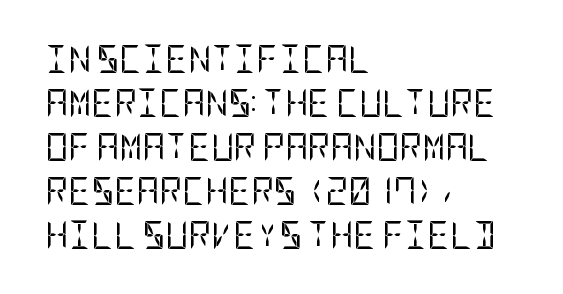
Q: Is the text bold? A: No.
Q: Is the text italic (slanted)? A: No, it is upright.
Q: Is the typeface a serif or a sans-serif typeface? A: Sans-serif.
Q: Is the text underlined? A: No.
Q: How is the paragraph aligned? A: Left-aligned.
Q: Is the spacing between letters normal or unusually wide? A: Normal.
Q: Is the spacing between lines tight, normal or loose? A: Normal.
Q: Width (condensed, normal, or wide)? A: Condensed.
Q: Stroke contrast? A: Low.
Q: x-height? A: Large.
